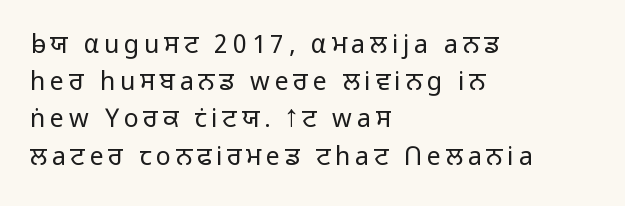
The image shows 25 px text type, upright; set left-aligned, normal line spacing (1.49x), not underlined.
